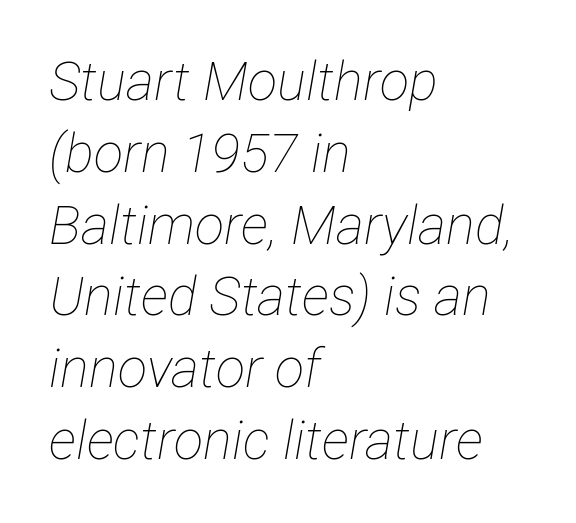
{"italic": "yes", "lean": "right", "slant_degrees": 12, "bold": "no", "weight": "thin", "width": "condensed", "stroke_contrast": "low", "x_height": "medium", "monospaced": "no", "underline": "no", "align": "left", "line_spacing": "normal", "line_spacing_ratio": 1.33, "letter_spacing": "normal", "letter_spacing_em": 0.0, "glyph_px": 54}
